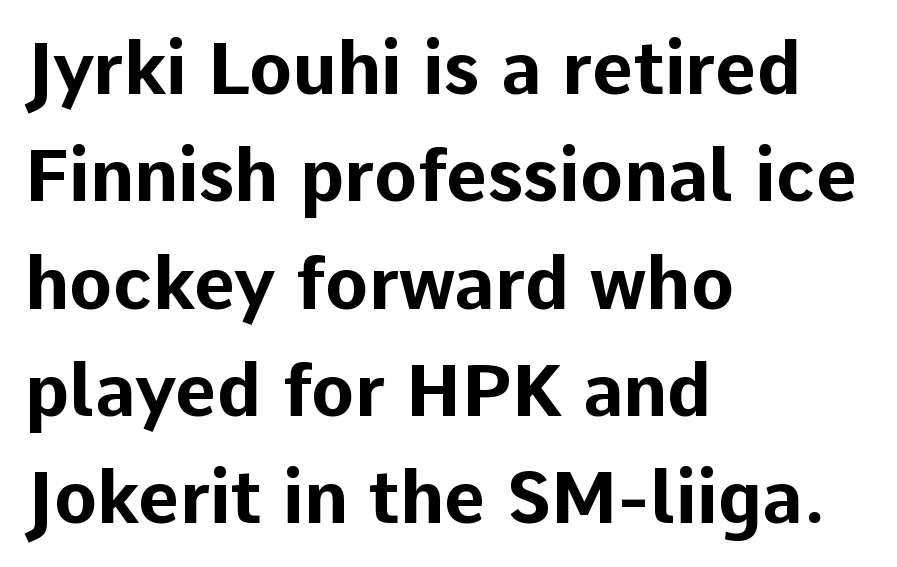
{"serif": "no", "italic": "no", "bold": "yes", "weight": "bold", "width": "normal", "stroke_contrast": "low", "x_height": "medium", "monospaced": "no", "underline": "no", "align": "left", "line_spacing": "normal", "line_spacing_ratio": 1.49, "letter_spacing": "normal", "letter_spacing_em": 0.0, "glyph_px": 72}
